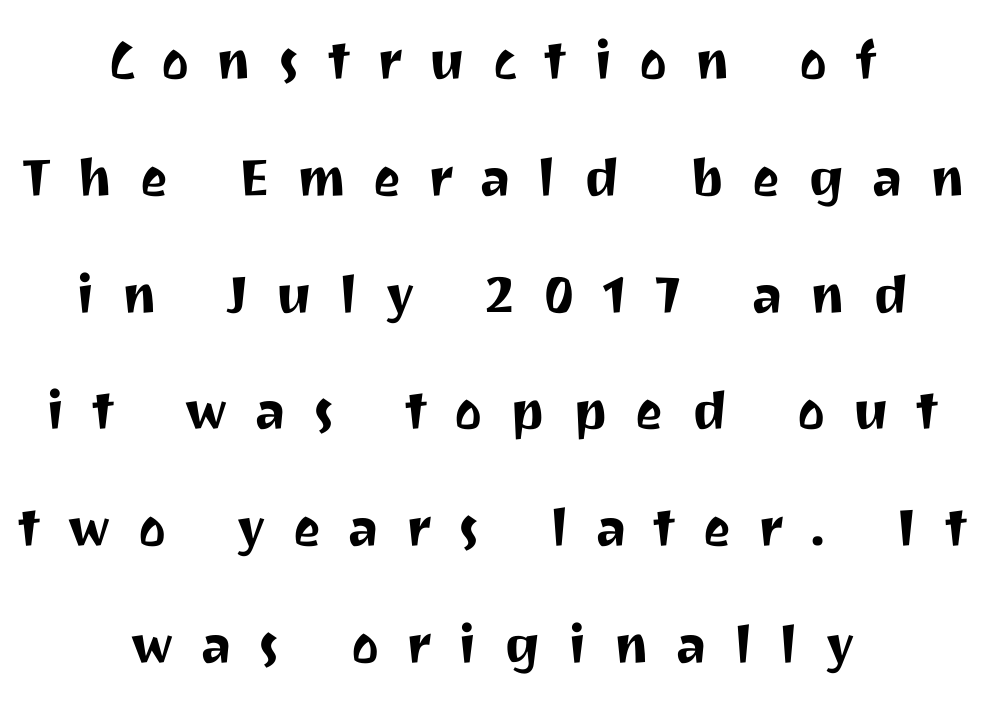
The image shows 66 px sans-serif type, upright; set centered, line spacing 1.77x, unusually wide letter spacing (+0.41 em), not underlined; medium stroke contrast and a medium x-height.
